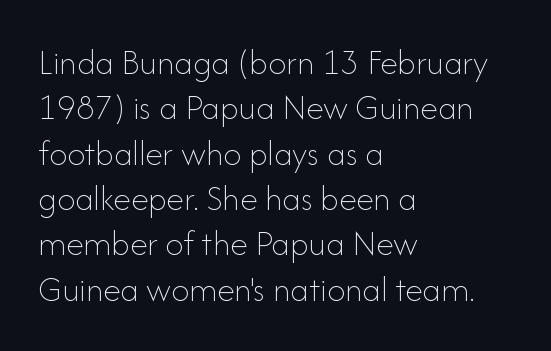
The image shows 36 px thin type, upright; set left-aligned, normal line spacing (1.26x), normal letter spacing, not underlined; low stroke contrast and a small x-height.
